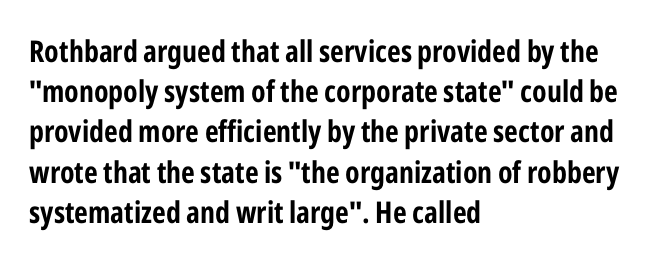
The image shows 30 px condensed sans-serif type, upright; set left-aligned, normal line spacing (1.34x), normal letter spacing, not underlined; low stroke contrast and a medium x-height.
